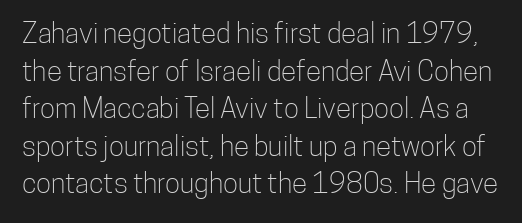
The image shows 28 px light, condensed sans-serif type, upright; set normal line spacing (1.34x), normal letter spacing, not underlined; low stroke contrast and a medium x-height.
